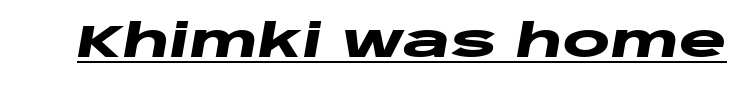
Q: Is the text bold? A: Yes.
Q: Is the text italic (slanted)? A: Yes, it leans right by about 10 degrees.
Q: Is the text underlined? A: Yes.
Q: Is the spacing between letters normal or unusually wide? A: Normal.
Q: Width (condensed, normal, or wide)? A: Wide.
Q: Stroke contrast? A: Low.
Q: x-height? A: Large.
Q: Monospaced? A: No.
